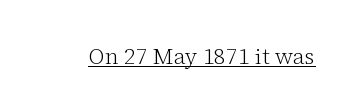
Q: Is the text bold? A: No.
Q: Is the text italic (slanted)? A: No, it is upright.
Q: Is the text underlined? A: Yes.
Q: Is the spacing between letters normal or unusually wide? A: Normal.
